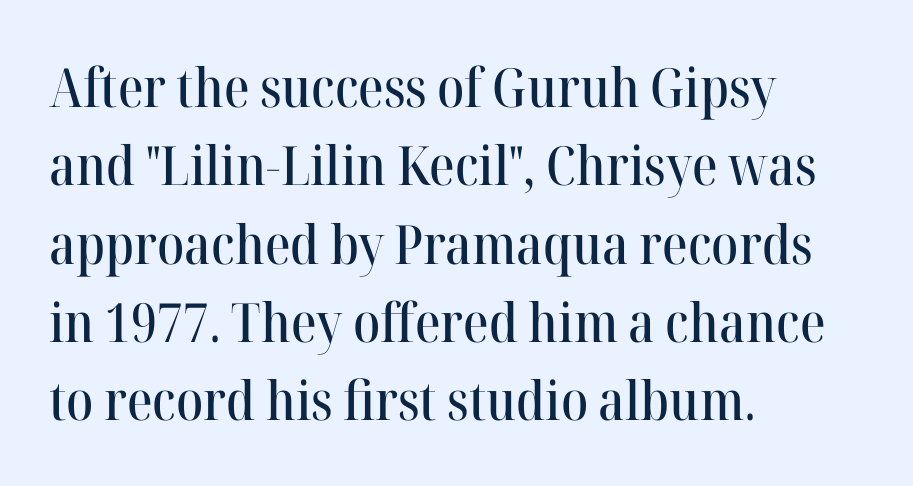
The passage shown has conventional tracking throughout. No word sits above an underline. Compared with a centered layout, this one pins lines to the left instead. Each new line begins a customary step beneath the previous one. Upright lettering throughout.
